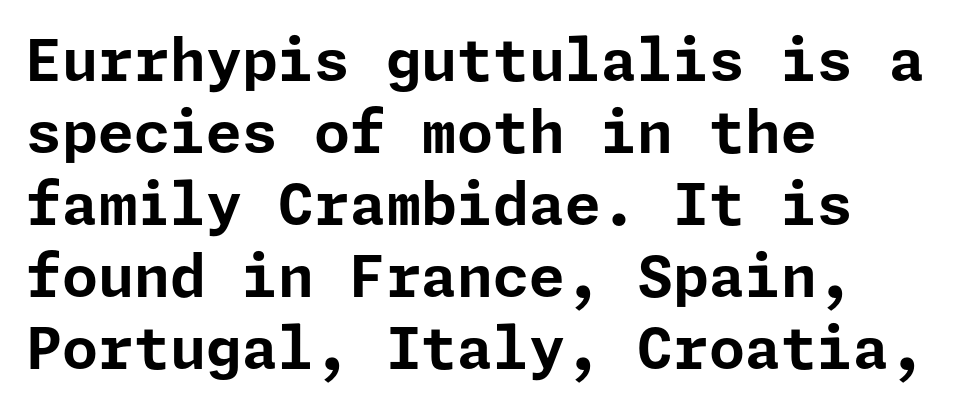
{"serif": "no", "italic": "no", "bold": "yes", "weight": "bold", "width": "normal", "stroke_contrast": "low", "x_height": "medium", "underline": "no", "align": "left", "line_spacing_ratio": 1.24, "letter_spacing": "normal", "letter_spacing_em": 0.0, "glyph_px": 58}
